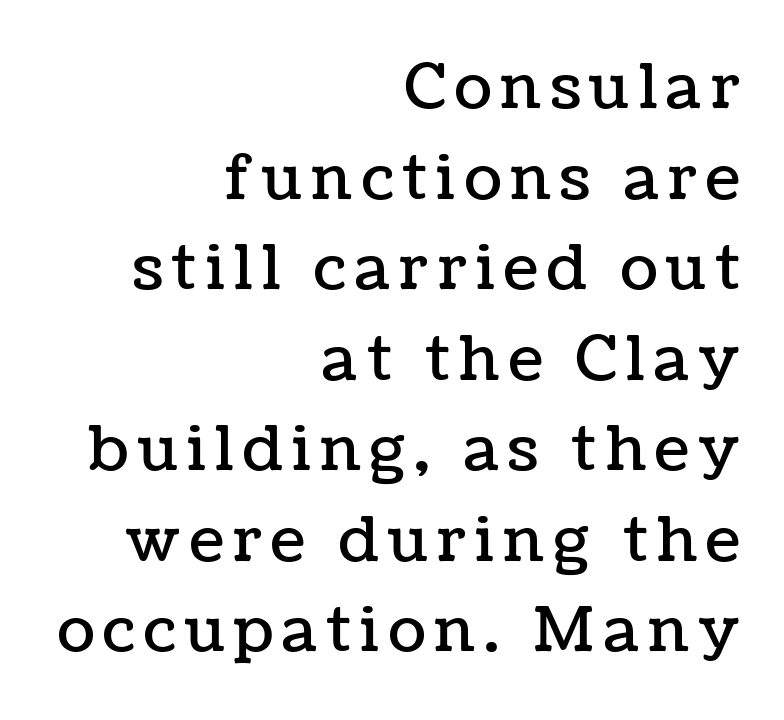
The image shows 62 px text type, upright; set right-aligned, normal line spacing (1.46x), not underlined; low stroke contrast and a medium x-height.
